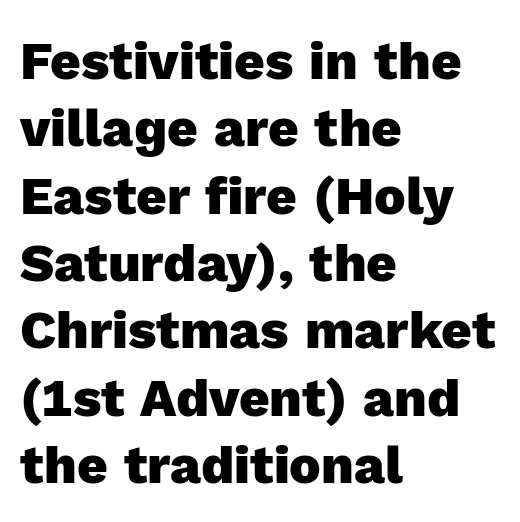
{"serif": "no", "italic": "no", "bold": "yes", "weight": "heavy", "width": "normal", "x_height": "medium", "monospaced": "no", "underline": "no", "align": "left", "line_spacing": "normal", "line_spacing_ratio": 1.27, "letter_spacing": "normal", "letter_spacing_em": 0.0, "glyph_px": 53}
